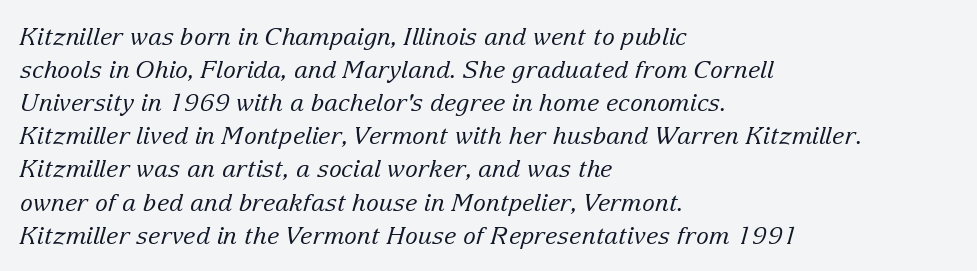
{"italic": "yes", "lean": "right", "slant_degrees": 15, "bold": "no", "underline": "no", "align": "left", "line_spacing": "normal", "line_spacing_ratio": 1.38, "letter_spacing": "normal", "letter_spacing_em": 0.0, "glyph_px": 24}
